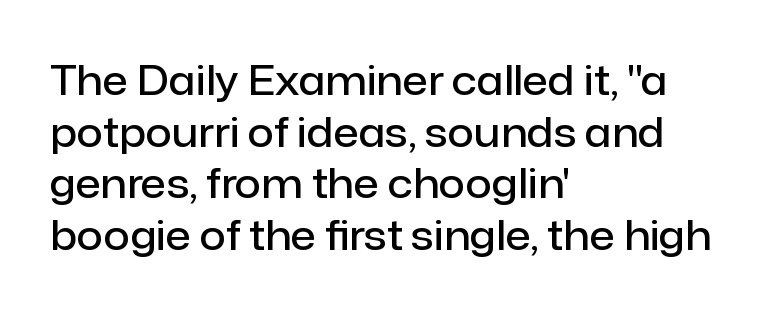
The characters look somewhat weighty, a semibold short of true bold. Layout note: lines flush left. Is there much room between lines? A standard amount, neither cramped nor airy. Do the letters lean? They stand straight. The face used here is rendered with its standard letterfit. A typesetter would call this proportional, since set widths differ per character.
